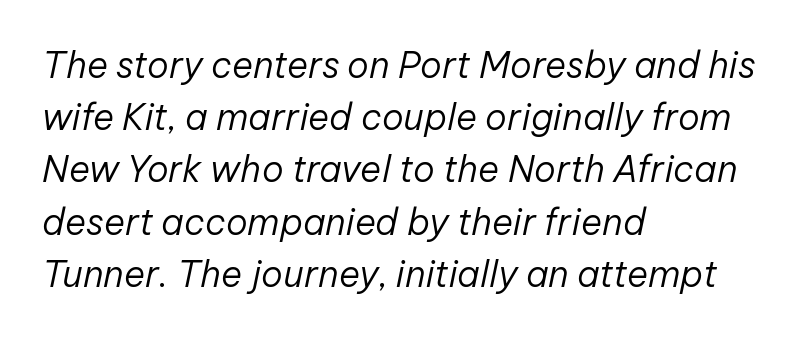
Unbolded letterforms with no extra heft. The lines are quadded left. Characters follow at the spacing the type designer built in. No word sits above an underline. Varying glyph widths throughout — classic text-font behaviour.
